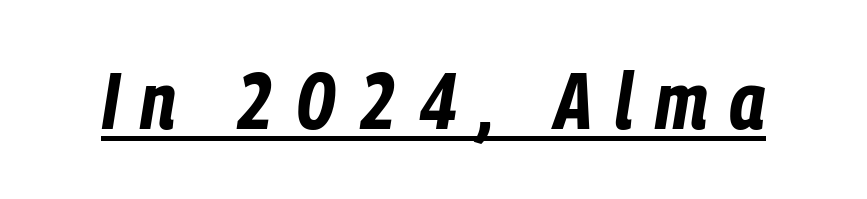
{"italic": "yes", "lean": "right", "slant_degrees": 9, "bold": "yes", "weight": "bold", "width": "condensed", "stroke_contrast": "low", "x_height": "medium", "monospaced": "no", "underline": "yes", "letter_spacing": "wide", "letter_spacing_em": 0.27, "glyph_px": 79}
